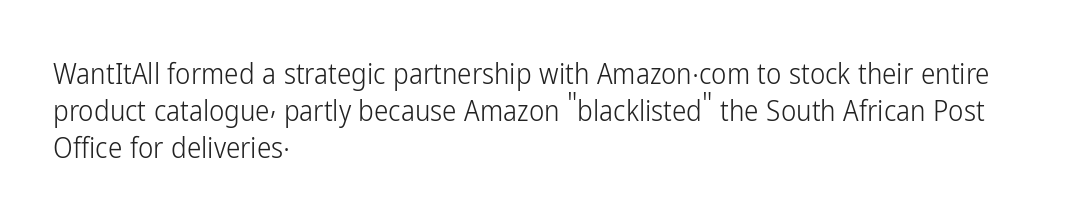
{"serif": "no", "italic": "no", "bold": "no", "weight": "light", "width": "condensed", "stroke_contrast": "low", "x_height": "medium", "monospaced": "no", "underline": "no", "align": "left", "line_spacing": "normal", "line_spacing_ratio": 1.27, "letter_spacing": "normal", "letter_spacing_em": 0.0, "glyph_px": 29}
